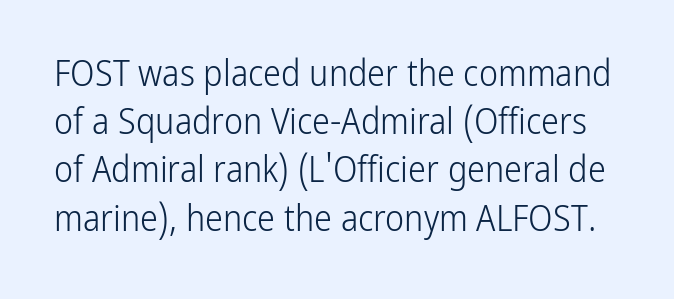
The image shows 36 px light, condensed sans-serif type, upright; set normal line spacing (1.34x), normal letter spacing, not underlined; low stroke contrast and a medium x-height.
